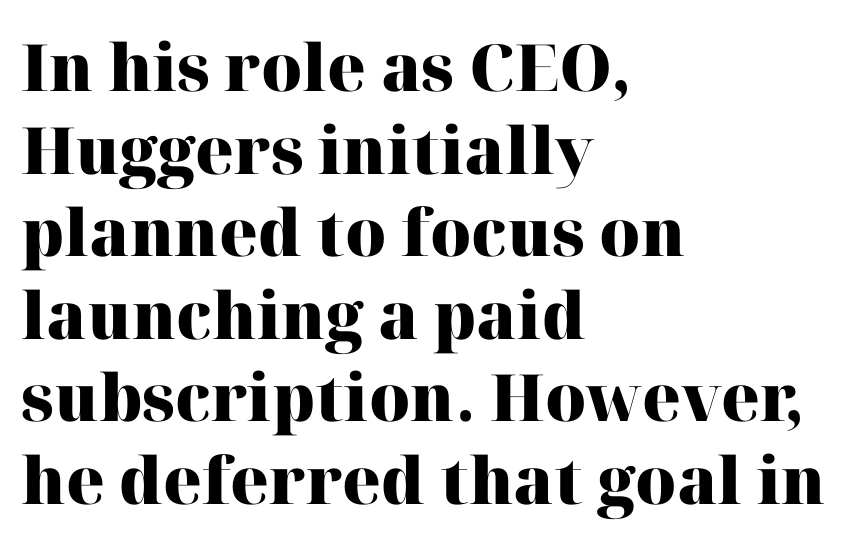
{"serif": "yes", "italic": "no", "bold": "yes", "weight": "heavy", "width": "normal", "stroke_contrast": "high", "x_height": "medium", "monospaced": "no", "underline": "no", "align": "left", "line_spacing": "normal", "line_spacing_ratio": 1.27, "letter_spacing": "normal", "letter_spacing_em": 0.0, "glyph_px": 65}
